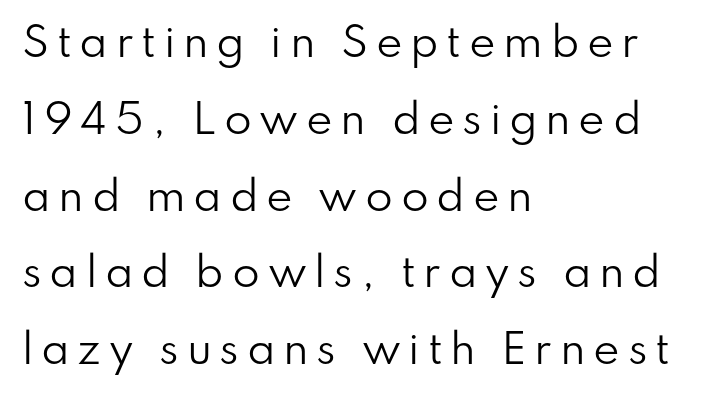
Q: Is the text bold? A: No.
Q: Is the text italic (slanted)? A: No, it is upright.
Q: Is the typeface a serif or a sans-serif typeface? A: Sans-serif.
Q: Is the text underlined? A: No.
Q: How is the paragraph aligned? A: Left-aligned.
Q: Is the spacing between lines tight, normal or loose? A: Loose.
Q: Width (condensed, normal, or wide)? A: Normal.
Q: Stroke contrast? A: Low.
Q: x-height? A: Small.
Q: Monospaced? A: No.
